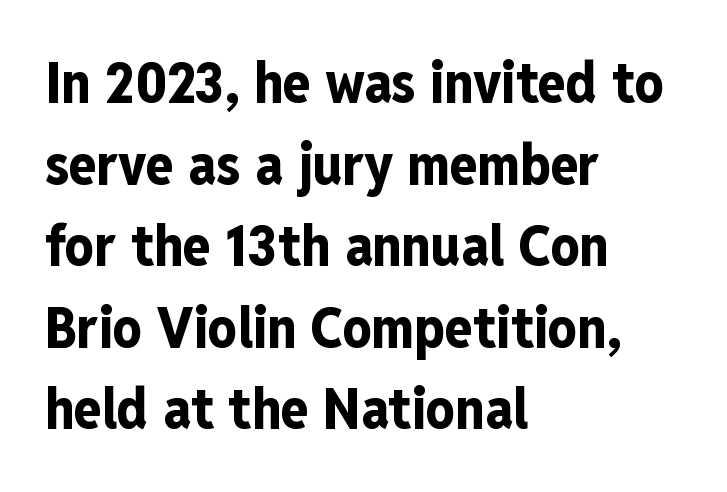
{"serif": "no", "italic": "no", "bold": "yes", "weight": "bold", "width": "condensed", "stroke_contrast": "low", "x_height": "medium", "monospaced": "no", "underline": "no", "align": "left", "line_spacing": "normal", "line_spacing_ratio": 1.43, "letter_spacing": "normal", "letter_spacing_em": 0.0, "glyph_px": 57}
